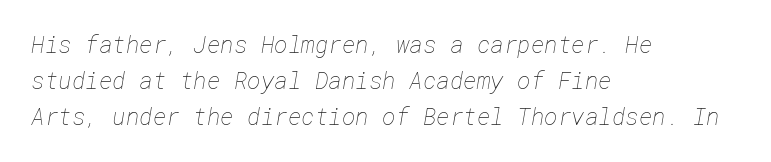
The strokes are not fattened; the text isn't bold. Interline gaps are of average width in this sample. The paragraph has a hard left edge and a soft right edge. The baseline area is clear. The rendering keeps characters at their native spacing.
